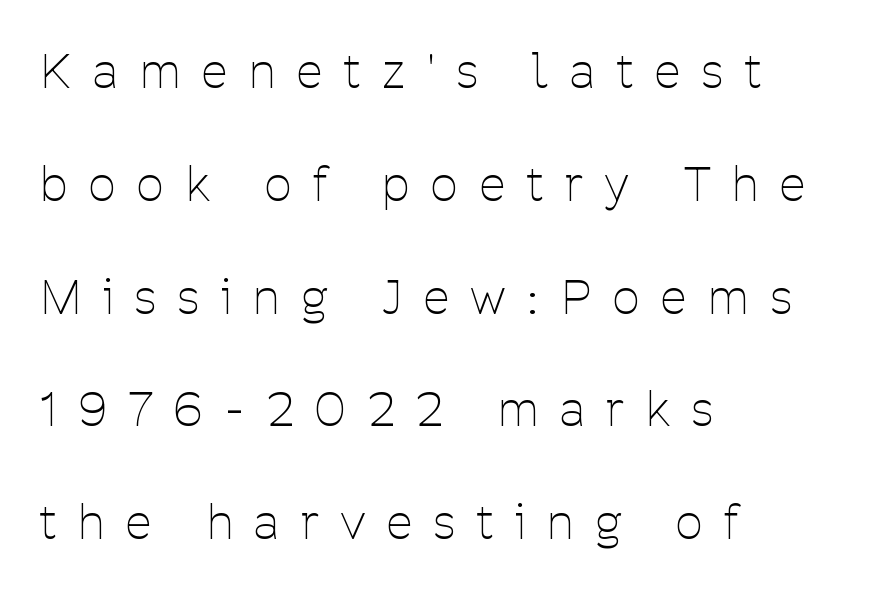
Q: Is the text bold? A: No.
Q: Is the text italic (slanted)? A: No, it is upright.
Q: Is the typeface a serif or a sans-serif typeface? A: Sans-serif.
Q: Is the text underlined? A: No.
Q: How is the paragraph aligned? A: Left-aligned.
Q: Is the spacing between letters normal or unusually wide? A: Unusually wide.
Q: Is the spacing between lines tight, normal or loose? A: Loose.
Q: Width (condensed, normal, or wide)? A: Condensed.
Q: Stroke contrast? A: Low.
Q: x-height? A: Medium.
Q: Monospaced? A: No.
